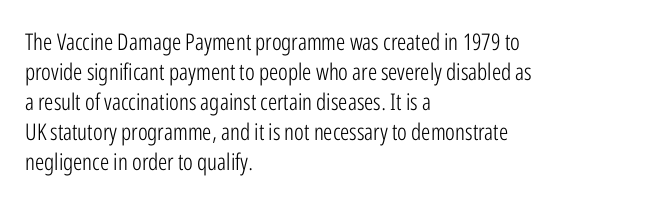
The image shows 23 px text type, upright; set left-aligned, normal line spacing (1.3x), normal letter spacing, not underlined.
